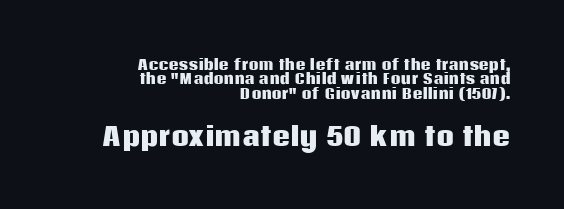
The image shows 25 px bold type, upright; set right-aligned, tight line spacing (1.02x), normal letter spacing, not underlined; the second (bottom) block is 1.79x larger.
